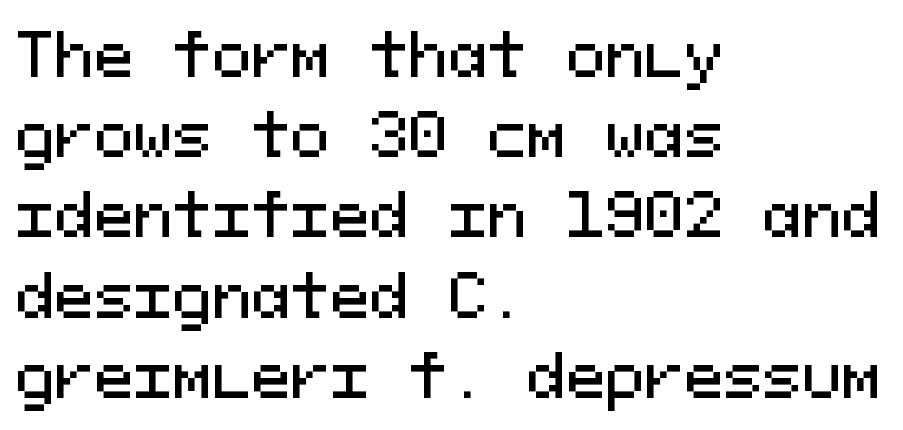
Q: Is the text italic (slanted)? A: No, it is upright.
Q: Is the typeface a serif or a sans-serif typeface? A: Sans-serif.
Q: Is the text underlined? A: No.
Q: How is the paragraph aligned? A: Left-aligned.
Q: Is the spacing between letters normal or unusually wide? A: Normal.
Q: Is the spacing between lines tight, normal or loose? A: Normal.
Q: Width (condensed, normal, or wide)? A: Normal.
Q: Stroke contrast? A: Medium.
Q: x-height? A: Medium.
Q: Monospaced? A: Yes.
